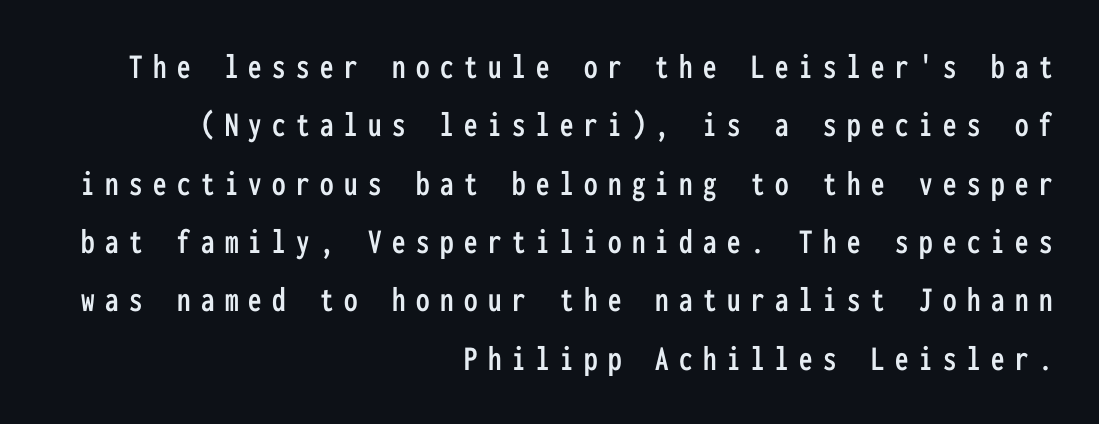
The image shows 36 px condensed sans-serif type, upright, monospaced; set right-aligned, normal line spacing (1.62x), unusually wide letter spacing (+0.29 em), not underlined; low stroke contrast and a medium x-height.
